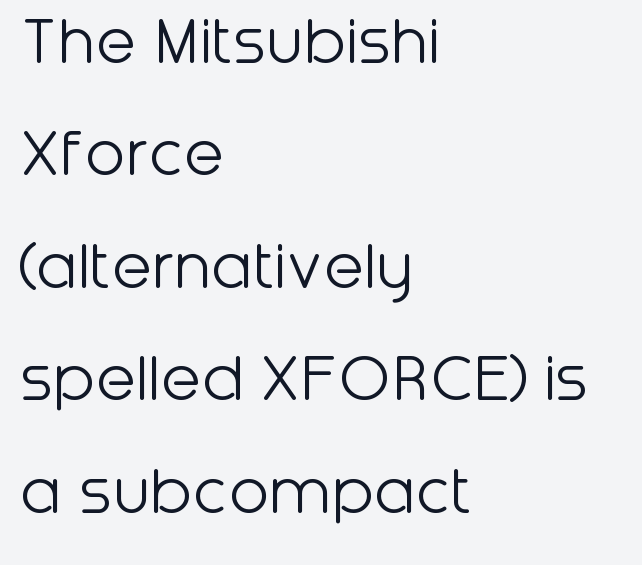
{"serif": "no", "italic": "no", "bold": "no", "weight": "light", "width": "normal", "stroke_contrast": "low", "x_height": "medium", "monospaced": "no", "underline": "no", "align": "left", "line_spacing": "normal", "line_spacing_ratio": 1.52, "letter_spacing": "normal", "letter_spacing_em": 0.0, "glyph_px": 74}
